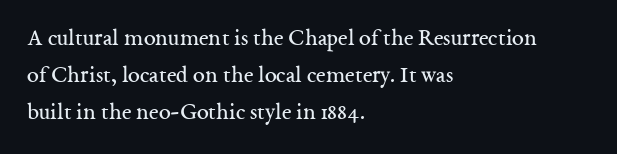
Ordinary non-slanted type is in use. This sample uses plain, unmodified letter spacing. Has an underline been added? It has not. The designer left line spacing at the default. The cut favours lightness, reaching ordinary text weight at its darkest. Layout note: lines flush left.
